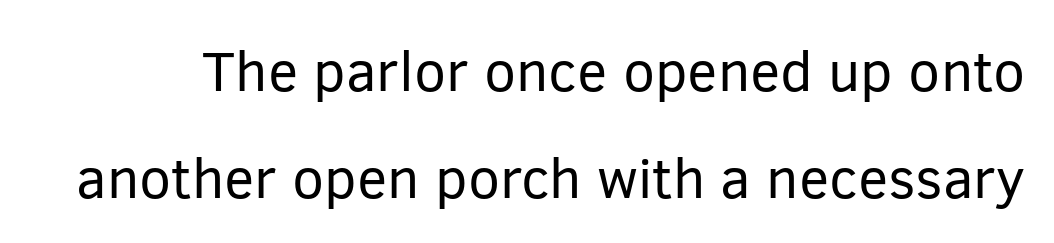
Q: Is the text bold? A: No.
Q: Is the text italic (slanted)? A: No, it is upright.
Q: Is the typeface a serif or a sans-serif typeface? A: Sans-serif.
Q: Is the text underlined? A: No.
Q: Is the spacing between letters normal or unusually wide? A: Normal.
Q: Width (condensed, normal, or wide)? A: Normal.
Q: Stroke contrast? A: Low.
Q: x-height? A: Medium.
Q: Monospaced? A: No.
